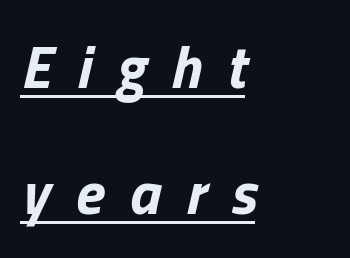
Q: Is the text bold? A: Yes.
Q: Is the text italic (slanted)? A: Yes, it leans right by about 13 degrees.
Q: Is the text underlined? A: Yes.
Q: How is the paragraph aligned? A: Left-aligned.
Q: Is the spacing between letters normal or unusually wide? A: Unusually wide.
Q: Is the spacing between lines tight, normal or loose? A: Loose.
Q: Width (condensed, normal, or wide)? A: Normal.
Q: Stroke contrast? A: Low.
Q: x-height? A: Medium.
Q: Monospaced? A: No.
